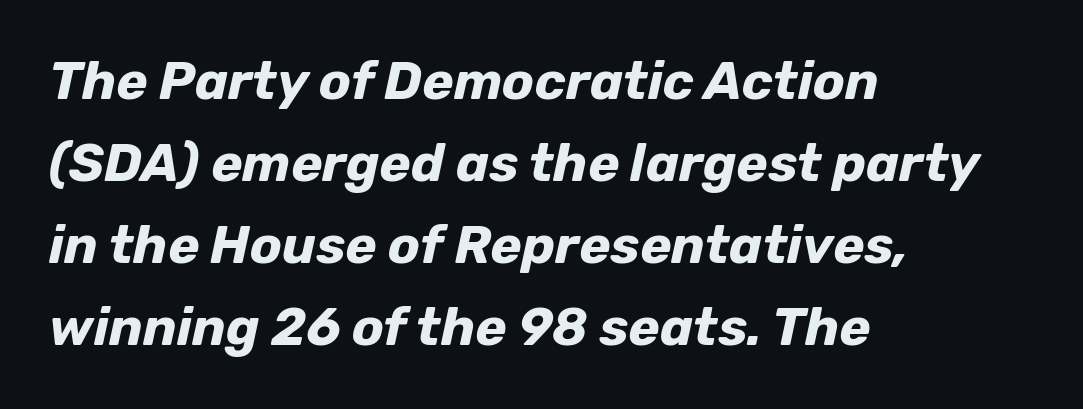
Q: Is the text bold? A: Yes.
Q: Is the text italic (slanted)? A: Yes, it leans right by about 12 degrees.
Q: Is the text underlined? A: No.
Q: How is the paragraph aligned? A: Left-aligned.
Q: Is the spacing between letters normal or unusually wide? A: Normal.
Q: Is the spacing between lines tight, normal or loose? A: Normal.
Q: Width (condensed, normal, or wide)? A: Normal.
Q: Stroke contrast? A: Low.
Q: x-height? A: Medium.
Q: Monospaced? A: No.
